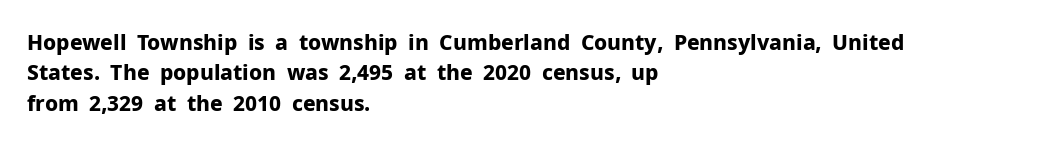
{"italic": "no", "bold": "yes", "underline": "no", "align": "left", "line_spacing": "normal", "line_spacing_ratio": 1.45, "letter_spacing": "normal", "letter_spacing_em": 0.0, "glyph_px": 21}
